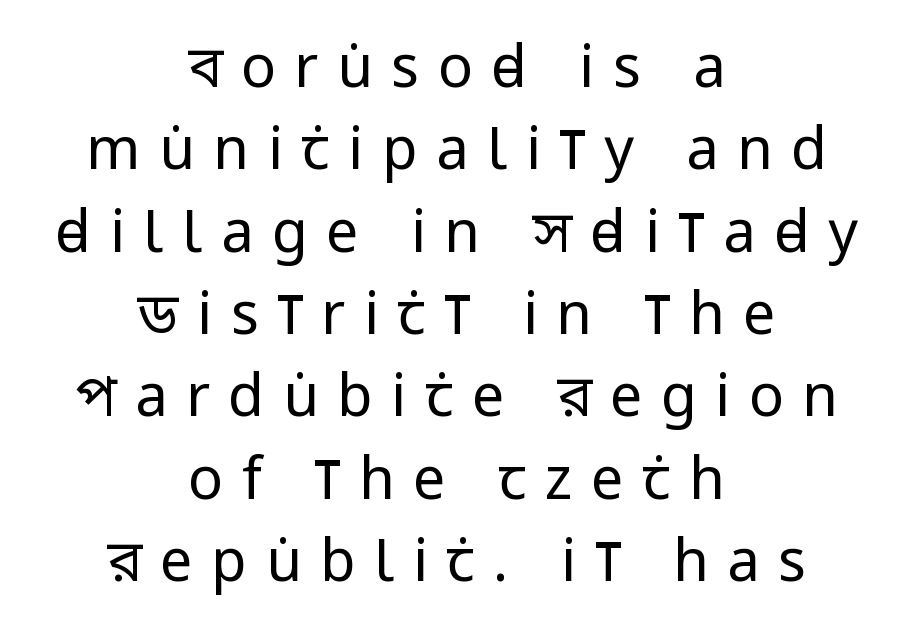
Q: Is the text bold? A: No.
Q: Is the text italic (slanted)? A: No, it is upright.
Q: Is the typeface a serif or a sans-serif typeface? A: Sans-serif.
Q: Is the text underlined? A: No.
Q: How is the paragraph aligned? A: Centered.
Q: Is the spacing between letters normal or unusually wide? A: Unusually wide.
Q: Is the spacing between lines tight, normal or loose? A: Normal.
Q: Width (condensed, normal, or wide)? A: Condensed.
Q: Stroke contrast? A: Low.
Q: x-height? A: Large.
Q: Monospaced? A: No.
